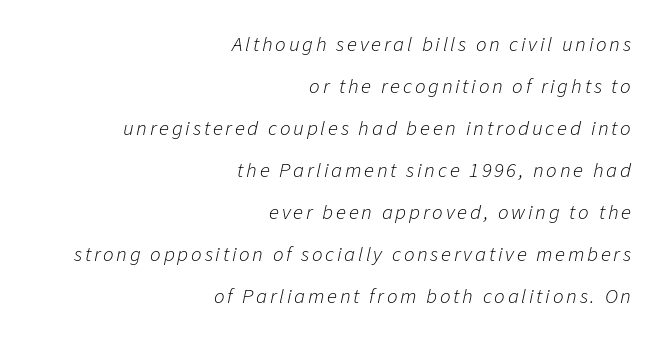
The image shows 21 px text type, italic (leaning right); set right-aligned, loose line spacing (2.0x), not underlined.
